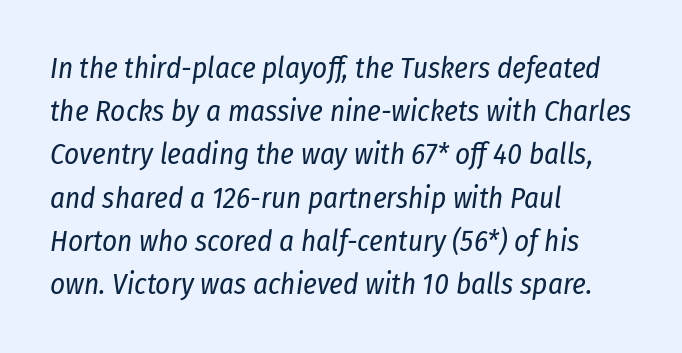
The line texture is even and compact thanks to regular tracking. Notice how descenders clear the ascenders below comfortably — that's standard leading. Heaviness? Minimal to ordinary, like unemphasized prose. Glance below the letters and you will spot only blank space. The paragraph shown leans on its left margin. Proportional: the letters do not fall into vertical columns.
